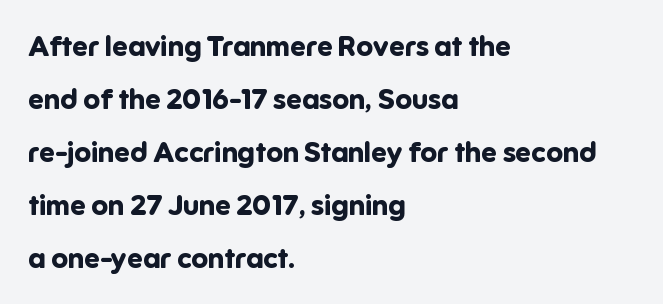
The image shows 28 px bold sans-serif type, upright; set left-aligned, line spacing 1.89x, normal letter spacing, not underlined; low stroke contrast and a medium x-height.
